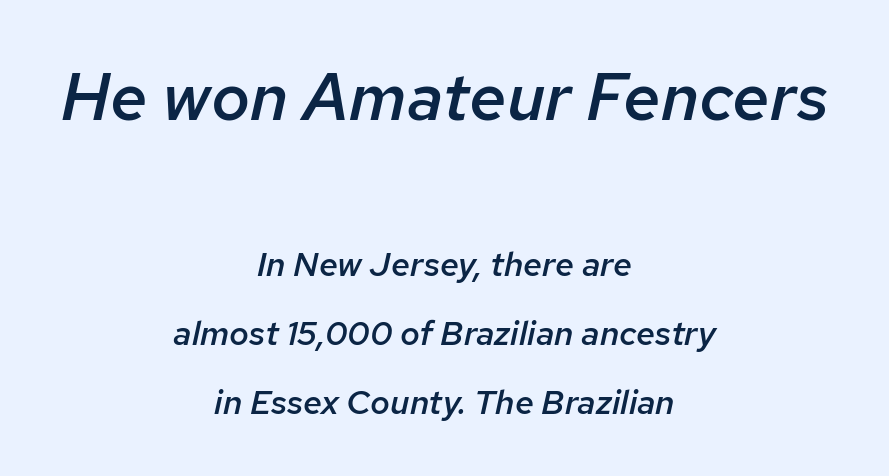
{"italic": "yes", "lean": "right", "slant_degrees": 12, "bold": "semi", "weight": "semibold", "width": "normal", "stroke_contrast": "low", "x_height": "medium", "monospaced": "no", "underline": "no", "align": "center", "line_spacing": "loose", "line_spacing_ratio": 2.03, "letter_spacing": "normal", "letter_spacing_em": 0.0, "larger_block": "first", "size_ratio": 1.97, "glyph_px": 67}
